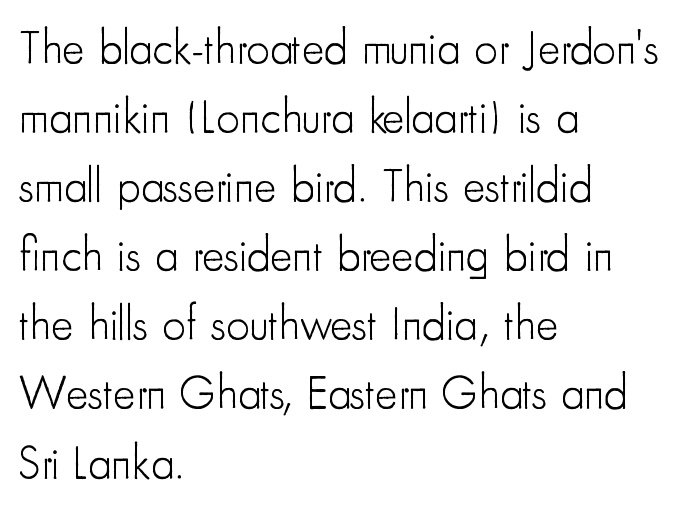
{"serif": "no", "italic": "no", "bold": "no", "weight": "light", "width": "condensed", "stroke_contrast": "low", "x_height": "small", "monospaced": "no", "underline": "no", "align": "left", "line_spacing": "normal", "line_spacing_ratio": 1.47, "letter_spacing": "normal", "letter_spacing_em": 0.0, "glyph_px": 47}
